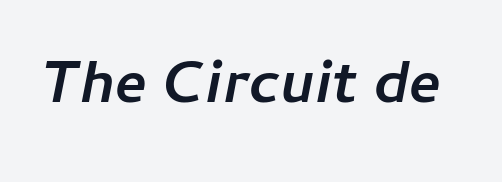
Q: Is the text bold? A: Yes.
Q: Is the text italic (slanted)? A: Yes, it leans right by about 11 degrees.
Q: Is the text underlined? A: No.
Q: Is the spacing between letters normal or unusually wide? A: Normal.
Q: Width (condensed, normal, or wide)? A: Normal.
Q: Stroke contrast? A: Low.
Q: x-height? A: Medium.
Q: Monospaced? A: No.
